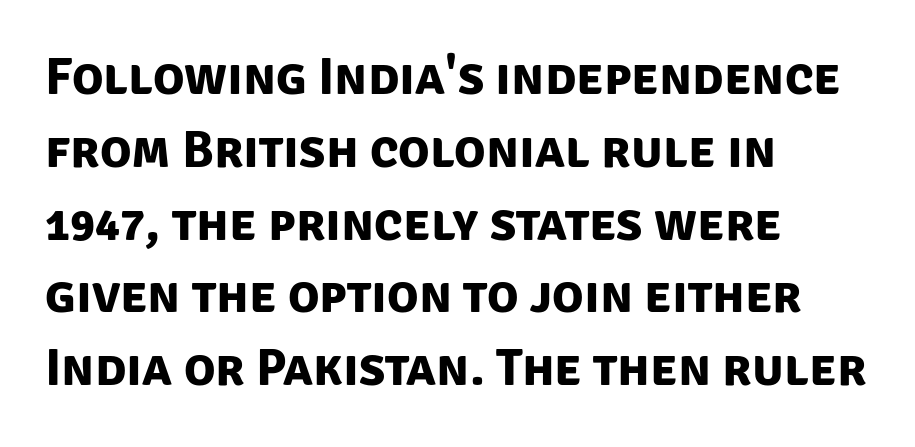
Q: Is the text bold? A: Yes.
Q: Is the typeface a serif or a sans-serif typeface? A: Sans-serif.
Q: Is the text underlined? A: No.
Q: How is the paragraph aligned? A: Left-aligned.
Q: Is the spacing between letters normal or unusually wide? A: Normal.
Q: Is the spacing between lines tight, normal or loose? A: Normal.
Q: Width (condensed, normal, or wide)? A: Normal.
Q: Stroke contrast? A: Low.
Q: x-height? A: Large.
Q: Monospaced? A: No.
